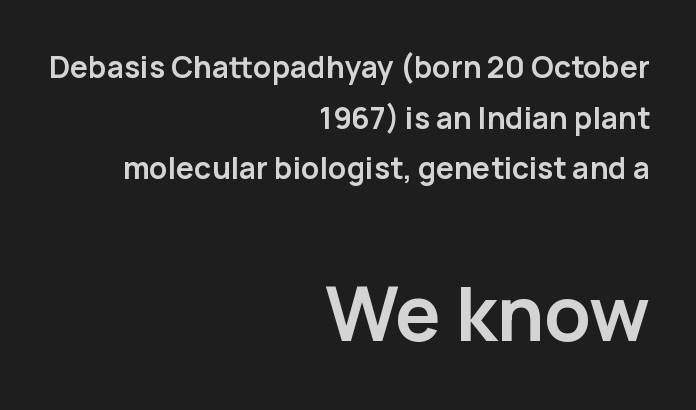
Q: Is the text bold? A: Yes.
Q: Is the text italic (slanted)? A: No, it is upright.
Q: Is the typeface a serif or a sans-serif typeface? A: Sans-serif.
Q: Is the text underlined? A: No.
Q: How is the paragraph aligned? A: Right-aligned.
Q: Is the spacing between letters normal or unusually wide? A: Normal.
Q: Is the spacing between lines tight, normal or loose? A: Normal.
Q: Which block of text is set in a larger size, the first (top) or the second (bottom)? A: The second (bottom) one.
Q: Width (condensed, normal, or wide)? A: Normal.
Q: Stroke contrast? A: Low.
Q: x-height? A: Medium.
Q: Monospaced? A: No.
